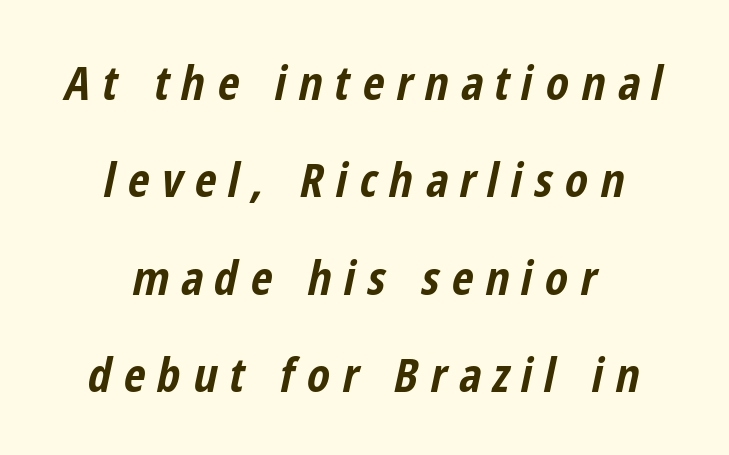
Q: Is the text bold? A: Yes.
Q: Is the text italic (slanted)? A: Yes, it leans right by about 12 degrees.
Q: Is the text underlined? A: No.
Q: How is the paragraph aligned? A: Centered.
Q: Is the spacing between letters normal or unusually wide? A: Unusually wide.
Q: Is the spacing between lines tight, normal or loose? A: Loose.
Q: Width (condensed, normal, or wide)? A: Condensed.
Q: Stroke contrast? A: Low.
Q: x-height? A: Medium.
Q: Monospaced? A: No.
